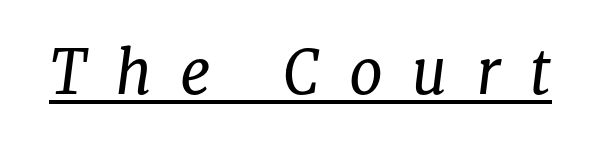
The image shows 61 px regular-weight serif type, italic (leaning right); set unusually wide letter spacing (+0.47 em), underlined; low stroke contrast and a medium x-height.
